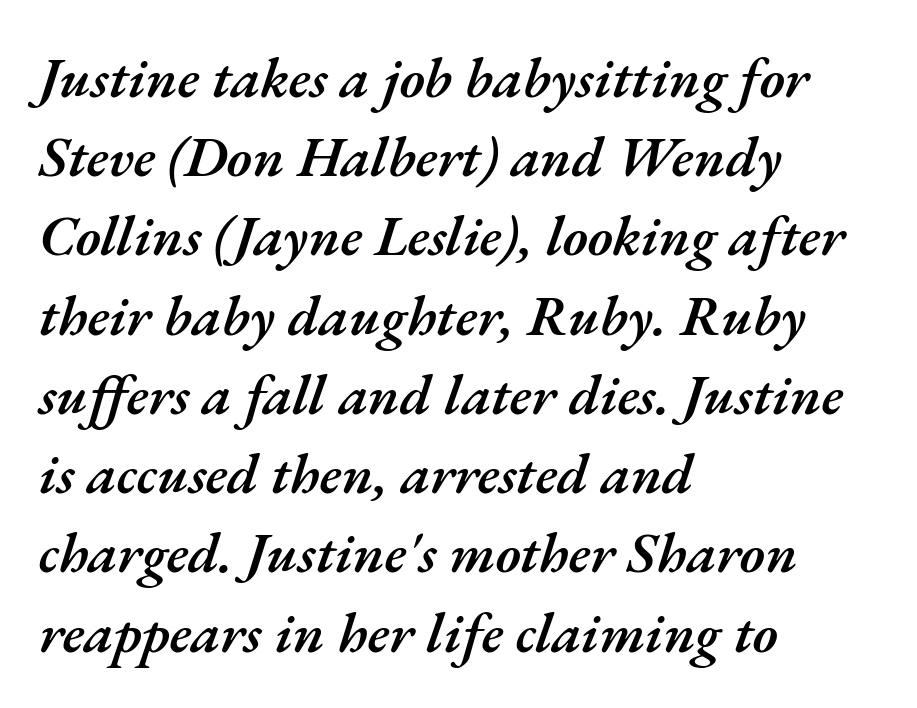
The passage is arranged the way most books set body copy — flush left. Words appear dense and cohesive because spacing is normal. Look at the stroke-to-counter ratio: somewhat heavy, a semibold. Any mark beneath the type? The region is blank. Proportional: the letters do not fall into vertical columns.
